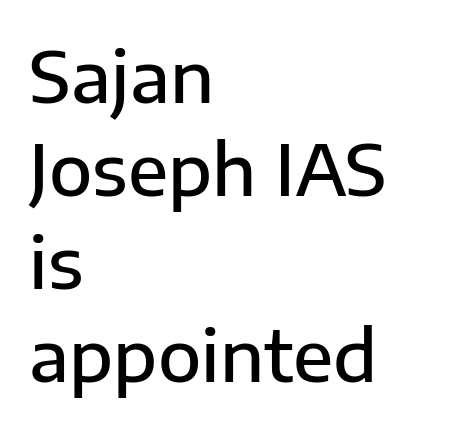
The image shows 71 px semibold sans-serif type, upright; set left-aligned, normal line spacing (1.31x), normal letter spacing, not underlined; low stroke contrast and a medium x-height.
